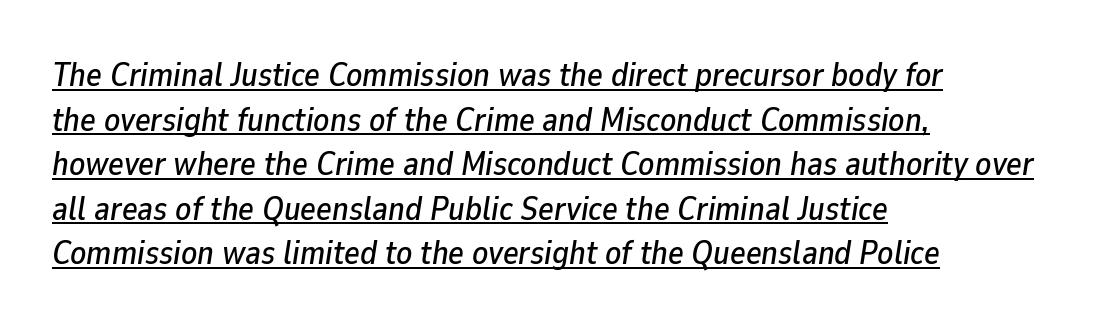
Q: Is the text italic (slanted)? A: Yes, it leans right by about 9 degrees.
Q: Is the text underlined? A: Yes.
Q: How is the paragraph aligned? A: Left-aligned.
Q: Is the spacing between letters normal or unusually wide? A: Normal.
Q: Is the spacing between lines tight, normal or loose? A: Normal.
Q: Width (condensed, normal, or wide)? A: Normal.
Q: Stroke contrast? A: Low.
Q: x-height? A: Medium.
Q: Monospaced? A: No.
